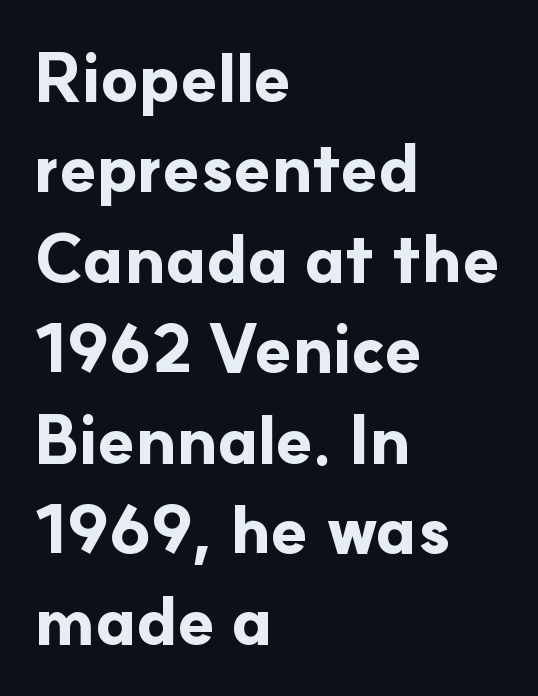
{"serif": "no", "italic": "no", "bold": "yes", "weight": "bold", "width": "normal", "stroke_contrast": "low", "x_height": "small", "monospaced": "no", "underline": "no", "align": "left", "line_spacing": "normal", "line_spacing_ratio": 1.35, "letter_spacing": "normal", "letter_spacing_em": 0.0, "glyph_px": 67}
